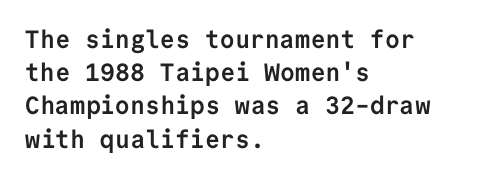
The image shows 25 px bold type, upright; set left-aligned, normal line spacing (1.33x), normal letter spacing, not underlined.
